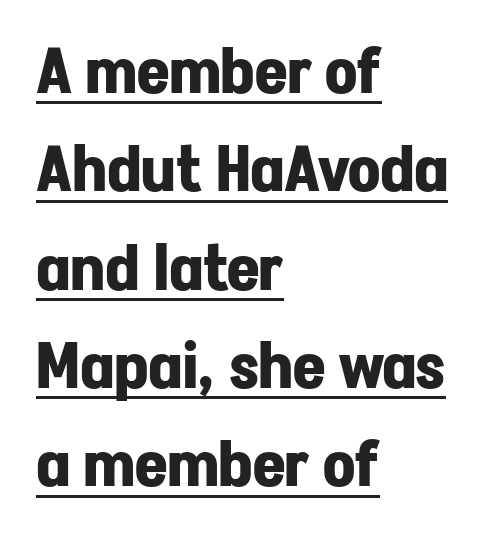
Typeset ragged right — the left edge is the straight one. Does the lettering tilt? It doesn't — this is upright. The typesetting leans heavy: a genuine bold. Summary of vertical rhythm: regular, with standard interline spacing. This sample has the flowing, uneven cadence of proportional lettering. There is no visible air inserted between adjacent glyphs.
